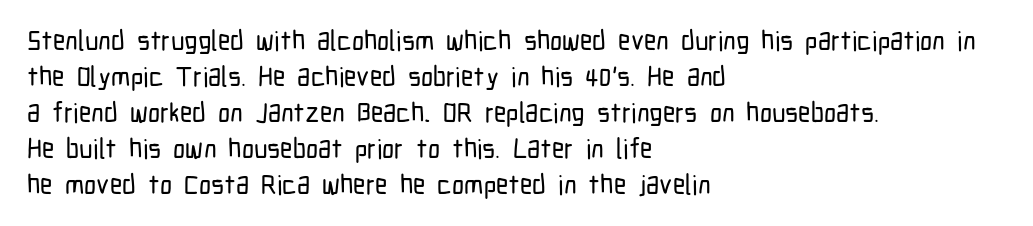
Q: Is the text italic (slanted)? A: No, it is upright.
Q: Is the text underlined? A: No.
Q: How is the paragraph aligned? A: Left-aligned.
Q: Is the spacing between letters normal or unusually wide? A: Normal.
Q: Is the spacing between lines tight, normal or loose? A: Normal.
